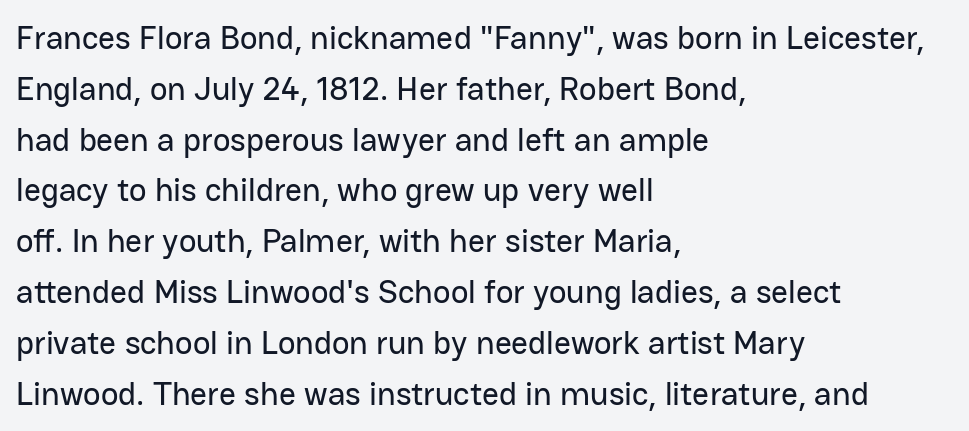
The image shows 33 px sans-serif type, upright; set left-aligned, normal line spacing (1.54x), normal letter spacing, not underlined; low stroke contrast and a medium x-height.
